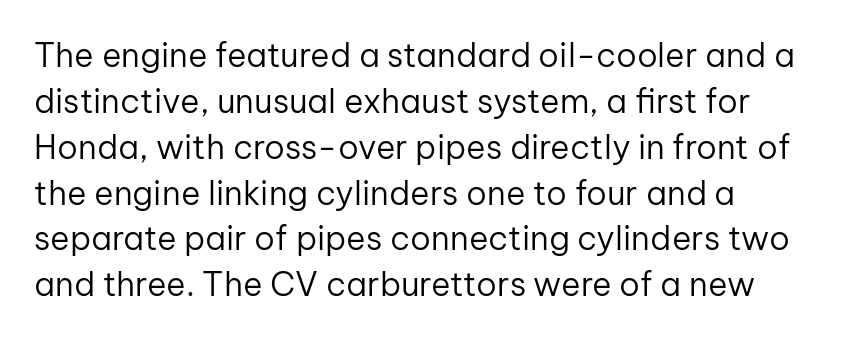
The image shows 33 px regular-weight sans-serif type, upright; set normal line spacing (1.39x), normal letter spacing, not underlined; low stroke contrast and a medium x-height.
